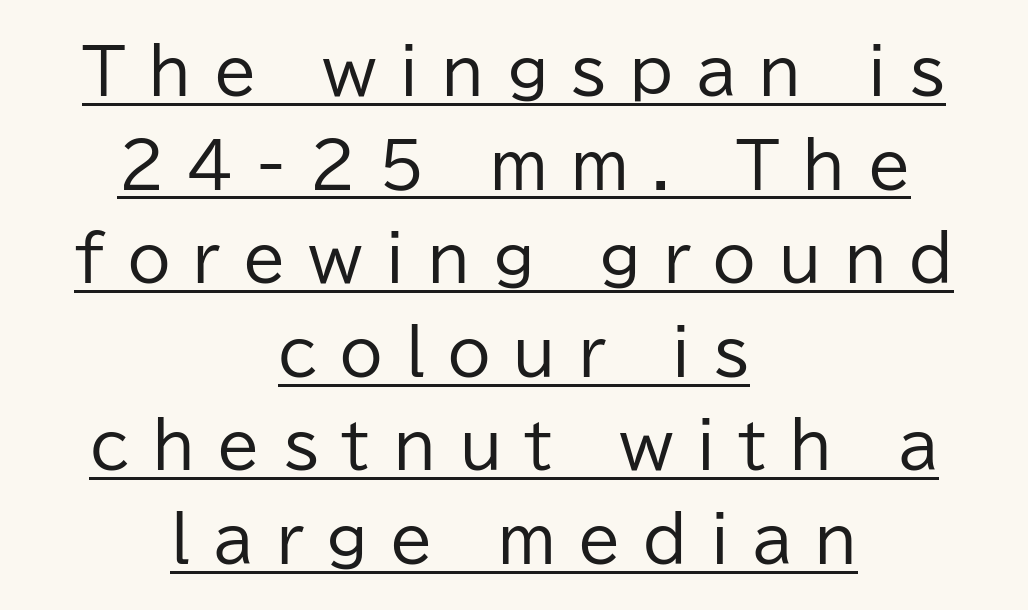
{"serif": "no", "italic": "no", "bold": "no", "weight": "regular", "width": "normal", "stroke_contrast": "low", "x_height": "medium", "monospaced": "no", "underline": "yes", "align": "center", "line_spacing": "normal", "line_spacing_ratio": 1.51, "letter_spacing": "wide", "letter_spacing_em": 0.36, "glyph_px": 62}
